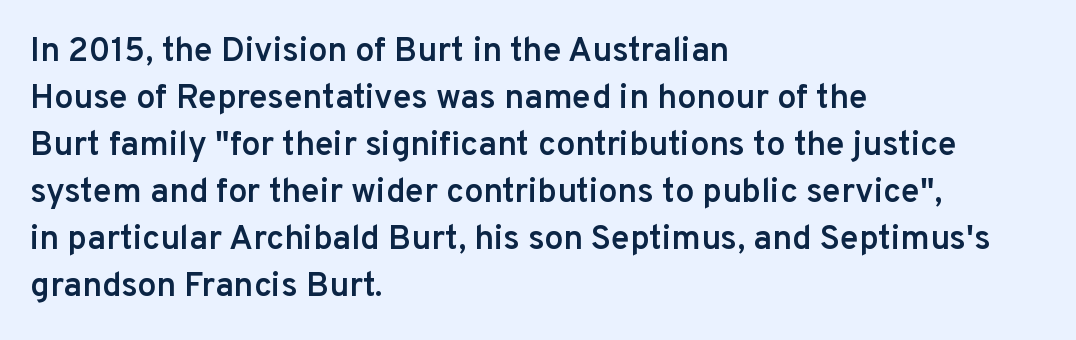
The passage shown is semibold, sitting just below true bold. The type is set solid horizontally, with unmodified tracking. Quick note: underline off. Posture: straight, roman, zero tilt. The face used here is a sans, in the tradition of grotesques and geometrics.
